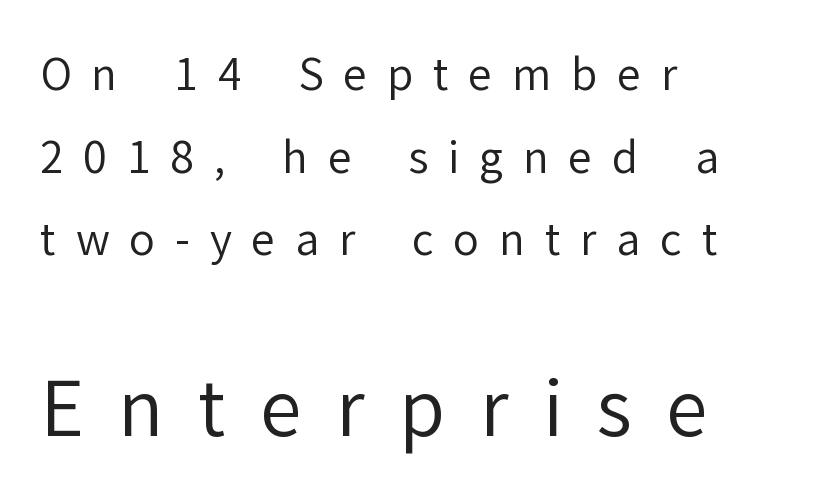
{"serif": "no", "italic": "no", "bold": "no", "weight": "regular", "width": "normal", "stroke_contrast": "low", "x_height": "medium", "monospaced": "no", "underline": "no", "align": "left", "line_spacing": "loose", "line_spacing_ratio": 1.92, "letter_spacing": "wide", "letter_spacing_em": 0.46, "larger_block": "second", "size_ratio": 1.74, "glyph_px": 75}
